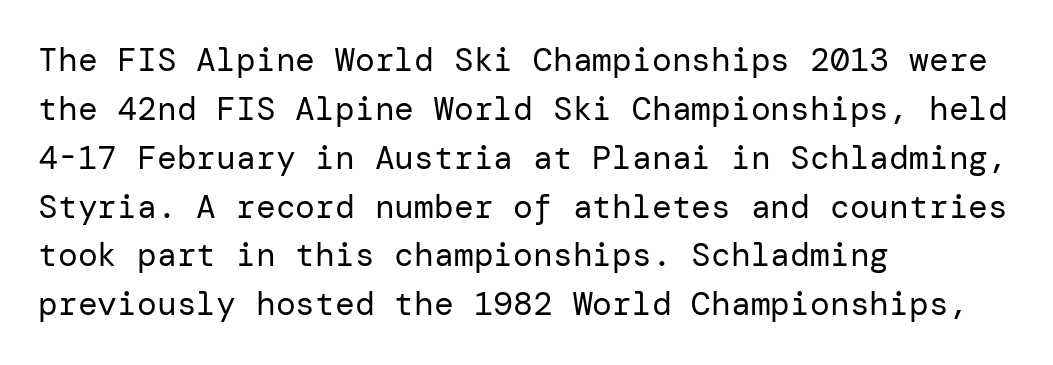
Q: Is the text bold? A: No.
Q: Is the text italic (slanted)? A: No, it is upright.
Q: Is the typeface a serif or a sans-serif typeface? A: Sans-serif.
Q: Is the text underlined? A: No.
Q: How is the paragraph aligned? A: Left-aligned.
Q: Is the spacing between letters normal or unusually wide? A: Normal.
Q: Is the spacing between lines tight, normal or loose? A: Normal.
Q: Width (condensed, normal, or wide)? A: Normal.
Q: Stroke contrast? A: Low.
Q: x-height? A: Medium.
